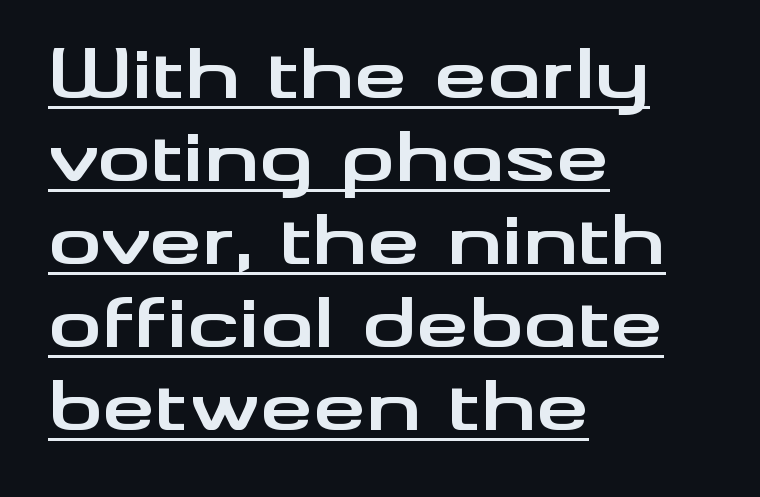
Ordinary non-slanted type is in use. Is this a fixed-width face? No — the glyphs have proportional, varying widths. Teacher's note: observe the even left margin — that is flush-left alignment. The rendering shows plain stroke endings on the letterforms — a sans-serif design. Check the space under the baseline: a stroke is drawn there. The glyphs have the mass of a bold cut.
